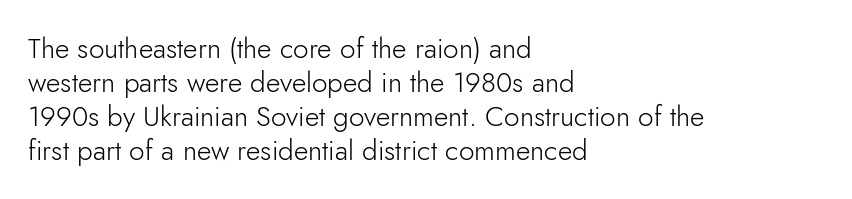
Q: Is the text bold? A: No.
Q: Is the text italic (slanted)? A: No, it is upright.
Q: Is the typeface a serif or a sans-serif typeface? A: Sans-serif.
Q: Is the text underlined? A: No.
Q: How is the paragraph aligned? A: Left-aligned.
Q: Is the spacing between letters normal or unusually wide? A: Normal.
Q: Width (condensed, normal, or wide)? A: Normal.
Q: Stroke contrast? A: Low.
Q: x-height? A: Small.
Q: Monospaced? A: No.
